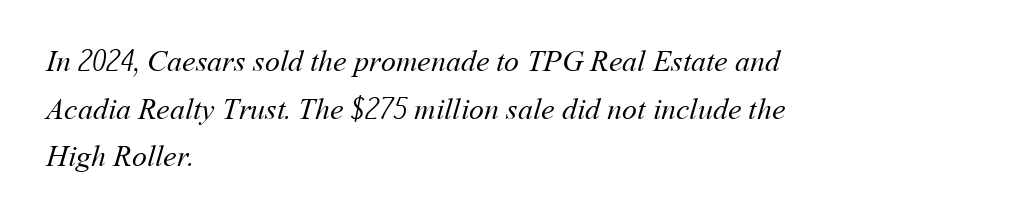
Q: Is the text bold? A: No.
Q: Is the text underlined? A: No.
Q: How is the paragraph aligned? A: Left-aligned.
Q: Is the spacing between letters normal or unusually wide? A: Normal.
Q: Is the spacing between lines tight, normal or loose? A: Normal.
Q: Width (condensed, normal, or wide)? A: Normal.
Q: Stroke contrast? A: Medium.
Q: x-height? A: Medium.
Q: Monospaced? A: No.
